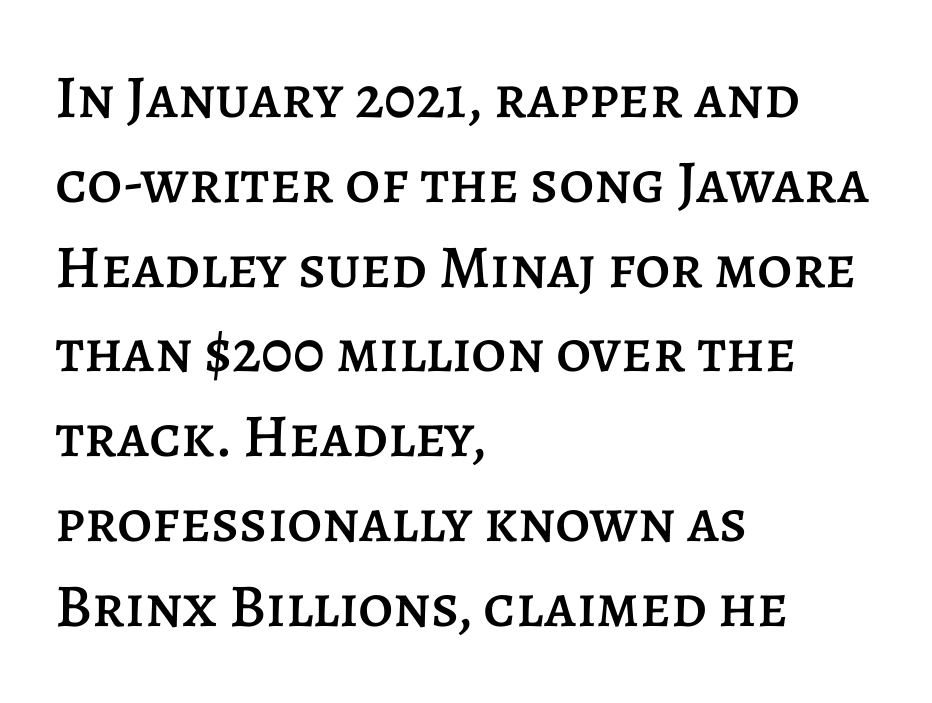
The image shows 61 px text type, upright; set left-aligned, normal line spacing (1.39x), normal letter spacing, not underlined; low stroke contrast and a large x-height.
